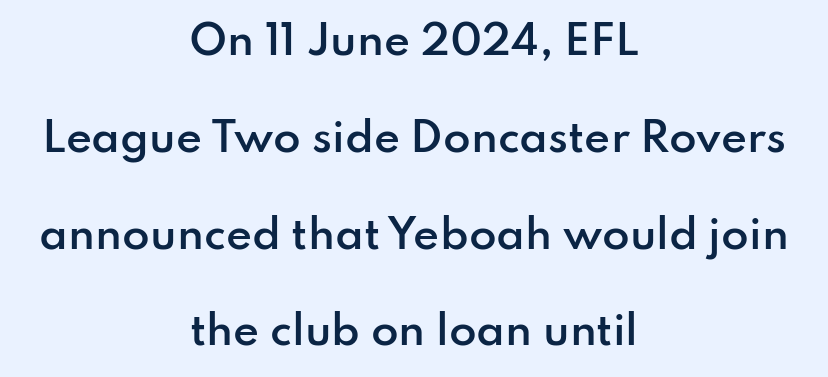
{"serif": "no", "italic": "no", "bold": "semi", "weight": "semibold", "width": "normal", "stroke_contrast": "low", "x_height": "small", "monospaced": "no", "underline": "no", "align": "center", "line_spacing": "loose", "line_spacing_ratio": 2.42, "letter_spacing": "normal", "letter_spacing_em": 0.0, "glyph_px": 40}
